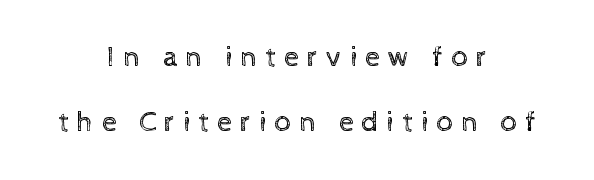
The image shows 30 px regular-weight type, upright; set centered, loose line spacing (2.17x), unusually wide letter spacing (+0.26 em), not underlined; a medium x-height.
